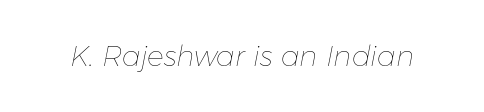
The image shows 28 px thin type, italic (leaning right); set normal letter spacing, not underlined; low stroke contrast and a medium x-height.
